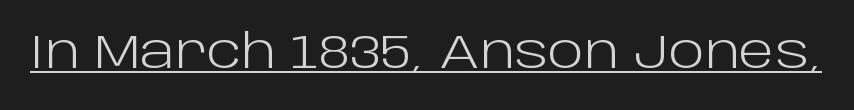
The image shows 47 px light sans-serif type, upright; set normal letter spacing, underlined; low stroke contrast and a large x-height.
